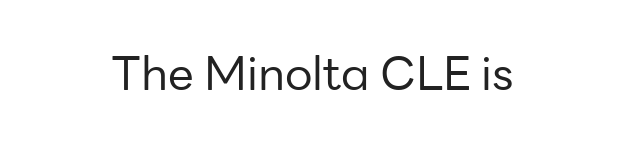
Q: Is the text bold? A: No.
Q: Is the text italic (slanted)? A: No, it is upright.
Q: Is the typeface a serif or a sans-serif typeface? A: Sans-serif.
Q: Is the text underlined? A: No.
Q: How is the paragraph aligned? A: Centered.
Q: Is the spacing between letters normal or unusually wide? A: Normal.
Q: Width (condensed, normal, or wide)? A: Normal.
Q: Stroke contrast? A: Low.
Q: x-height? A: Medium.
Q: Monospaced? A: No.
